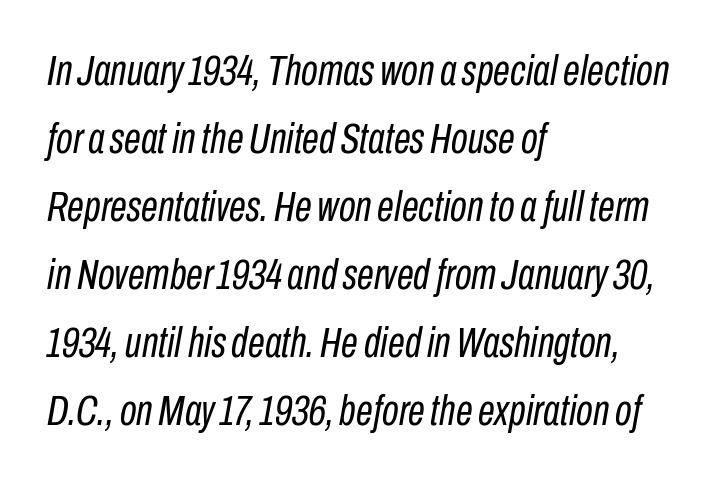
Q: Is the text bold? A: No.
Q: Is the text italic (slanted)? A: Yes, it leans right by about 10 degrees.
Q: Is the text underlined? A: No.
Q: How is the paragraph aligned? A: Left-aligned.
Q: Is the spacing between letters normal or unusually wide? A: Normal.
Q: Is the spacing between lines tight, normal or loose? A: Normal.
Q: Width (condensed, normal, or wide)? A: Condensed.
Q: Stroke contrast? A: Low.
Q: x-height? A: Medium.
Q: Monospaced? A: No.
